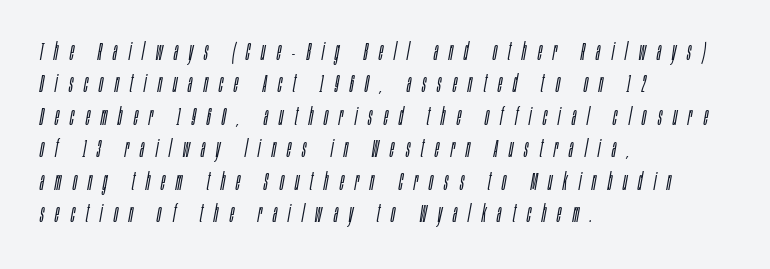
In CSS terms this would be text-align: left. The typography opts for an oblique posture over an upright one. Interline gaps are of average width in this sample. Summary of weight: not heavy and not bold. Tracking here is generous; glyphs stand well apart from one another.
